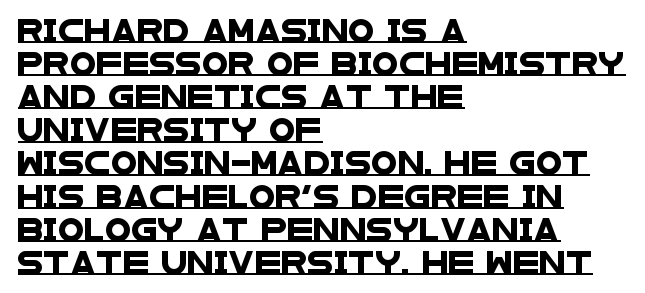
The image shows 24 px text type; set left-aligned, normal line spacing (1.38x), normal letter spacing, underlined.
